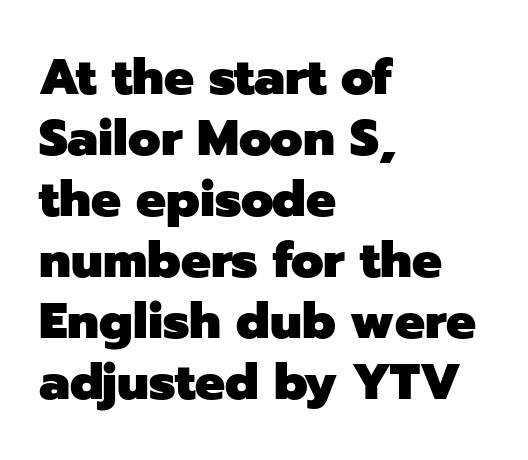
The image shows 50 px heavy sans-serif type, upright; set left-aligned, line spacing 1.22x, normal letter spacing, not underlined; low stroke contrast and a medium x-height.
